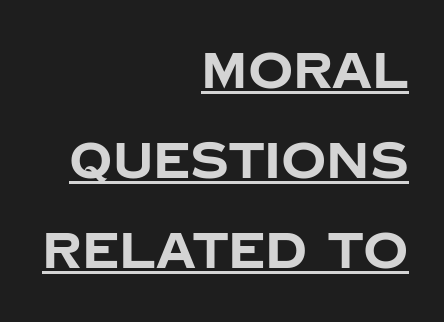
Which margin do the lines hug? The right one — the left edge is uneven. Underlining? Definitely there. Between one letter and the next there's only the usual sliver of space. Observe the absence of serifs on each vertical stroke in this sample. The lettering holds an erect, upright posture throughout.
